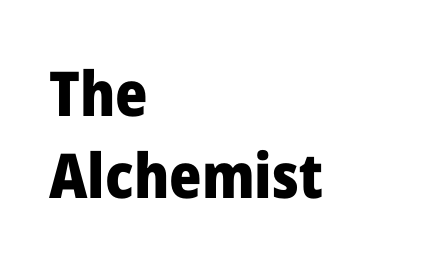
{"serif": "no", "italic": "no", "bold": "yes", "weight": "heavy", "width": "normal", "stroke_contrast": "low", "x_height": "medium", "monospaced": "no", "underline": "no", "align": "left", "line_spacing": "normal", "line_spacing_ratio": 1.32, "letter_spacing": "normal", "letter_spacing_em": 0.0, "glyph_px": 62}
